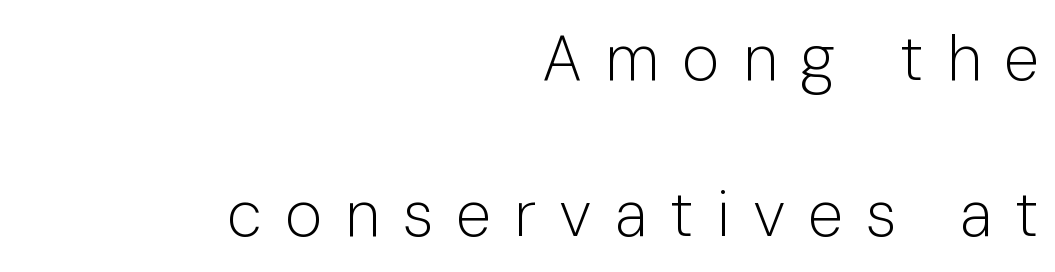
The image shows 64 px light sans-serif type, upright; set right-aligned, loose line spacing (2.43x), unusually wide letter spacing (+0.36 em), not underlined; low stroke contrast and a medium x-height.
